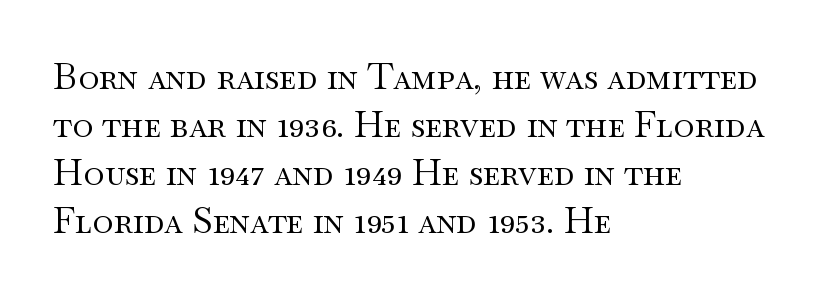
The passage shown is not underscored anywhere. The typeface chosen for these lines features serifs. These glyphs show unthickened strokes, regular width or finer. Do the letters lean? They stand straight. Line starts are locked; line ends wander.
